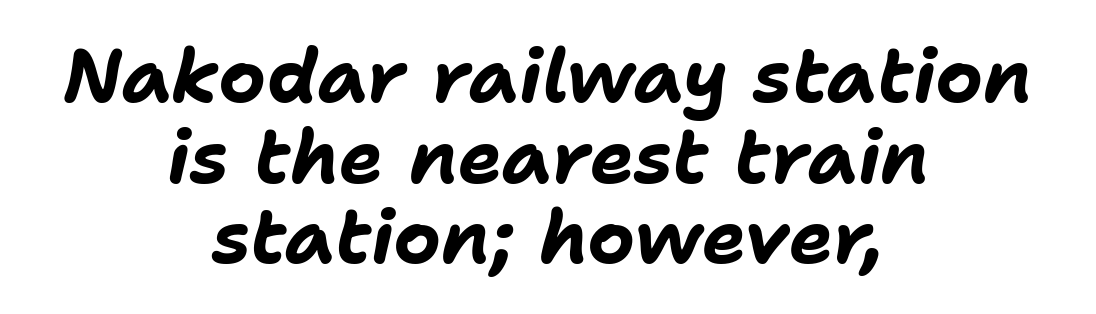
Q: Is the text bold? A: Yes.
Q: Is the text italic (slanted)? A: Yes, it leans right by about 11 degrees.
Q: Is the text underlined? A: No.
Q: How is the paragraph aligned? A: Centered.
Q: Is the spacing between letters normal or unusually wide? A: Normal.
Q: Is the spacing between lines tight, normal or loose? A: Tight.
Q: Width (condensed, normal, or wide)? A: Normal.
Q: Stroke contrast? A: Low.
Q: x-height? A: Medium.
Q: Monospaced? A: No.
